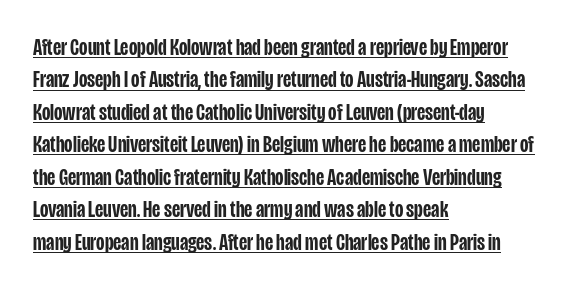
{"italic": "no", "bold": "semi", "underline": "yes", "align": "left", "line_spacing": "normal", "line_spacing_ratio": 1.41, "letter_spacing": "normal", "letter_spacing_em": 0.0, "glyph_px": 23}
